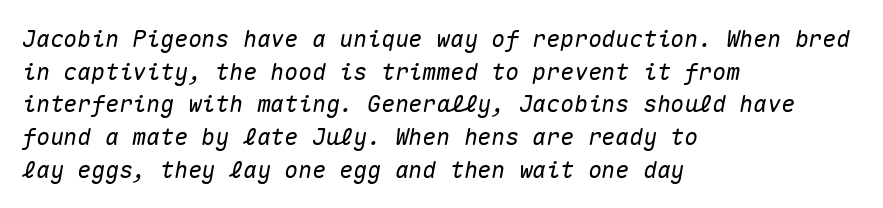
The image shows 23 px text type, italic (leaning right); set left-aligned, normal line spacing (1.42x), normal letter spacing, not underlined.
